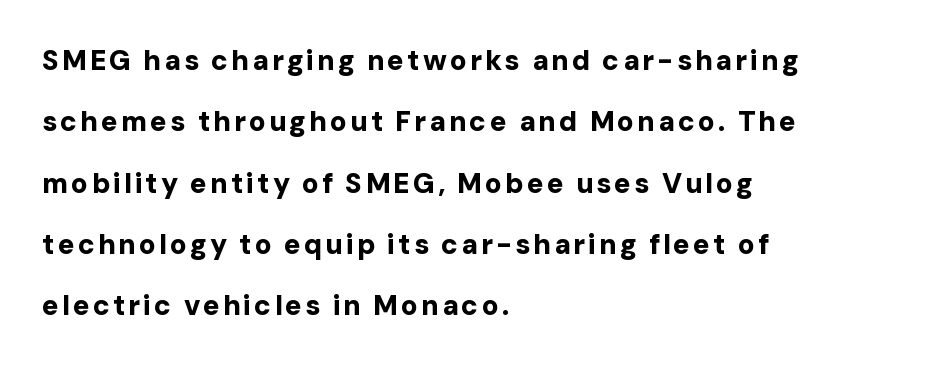
Decoration check: the copy has no underline. Leading: increased. This sample uses an upright cut, with every glyph sitting square on the baseline. The passage shown is typed in a proportional face where columns would drift. No feet cap the strokes, marking this as sans-serif type. Visually the block forms a straight wall on the left and a jagged coastline on the right.
